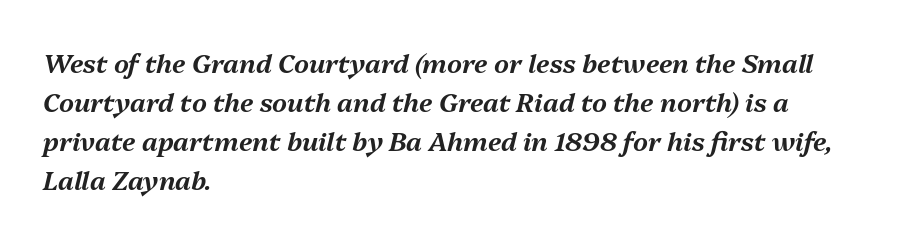
Q: Is the text italic (slanted)? A: Yes, it leans right by about 13 degrees.
Q: Is the text underlined? A: No.
Q: How is the paragraph aligned? A: Left-aligned.
Q: Is the spacing between letters normal or unusually wide? A: Normal.
Q: Is the spacing between lines tight, normal or loose? A: Normal.
